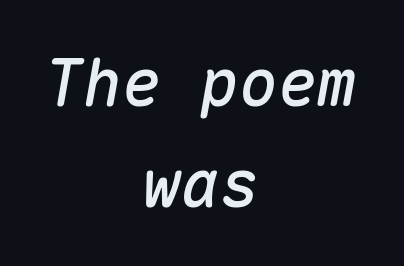
The image shows 65 px text type, italic (leaning right), monospaced; set centered, normal line spacing (1.55x), normal letter spacing, not underlined; medium stroke contrast and a medium x-height.
